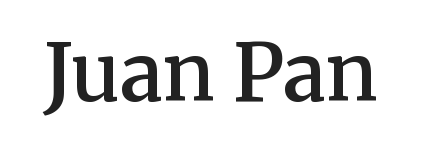
{"serif": "yes", "italic": "no", "bold": "semi", "weight": "semibold", "width": "normal", "stroke_contrast": "medium", "x_height": "medium", "monospaced": "no", "underline": "no", "letter_spacing": "normal", "letter_spacing_em": 0.0, "glyph_px": 79}
